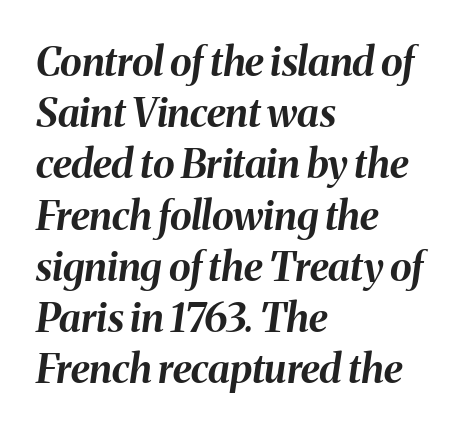
The image shows 40 px bold type, italic (leaning right); set left-aligned, normal line spacing (1.28x), normal letter spacing, not underlined; medium stroke contrast and a medium x-height.
